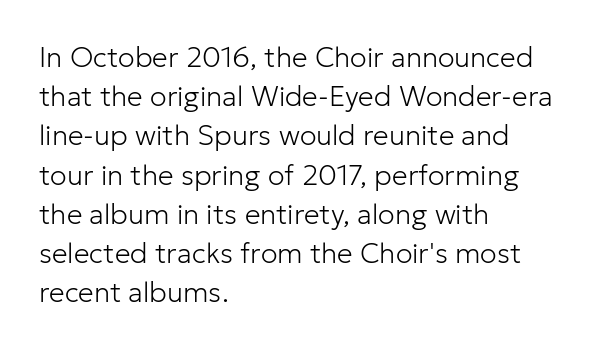
{"serif": "no", "italic": "no", "bold": "no", "weight": "light", "width": "normal", "stroke_contrast": "low", "x_height": "medium", "monospaced": "no", "underline": "no", "align": "left", "line_spacing": "normal", "line_spacing_ratio": 1.4, "letter_spacing": "normal", "letter_spacing_em": 0.0, "glyph_px": 28}
